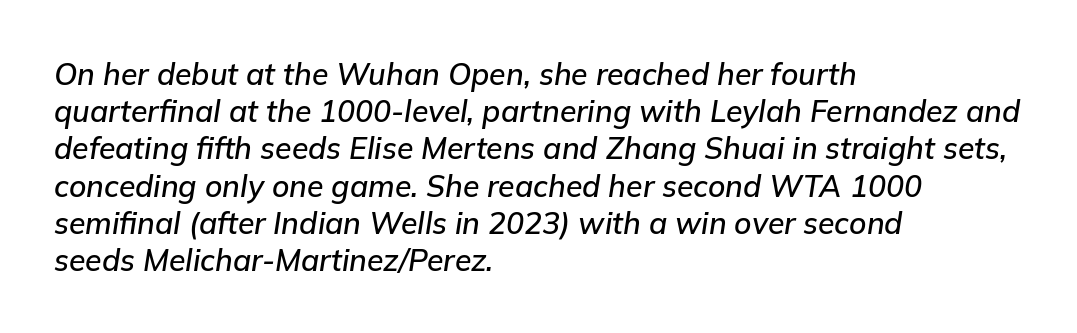
Does extra space separate the letters? No, they use regular spacing. Do the characters align in a grid? No, the font is proportional. Caption: multi-line text, flush left, ragged right. You can tell it's italic because the verticals aren't actually vertical. The string is rendered with underlining switched off.
